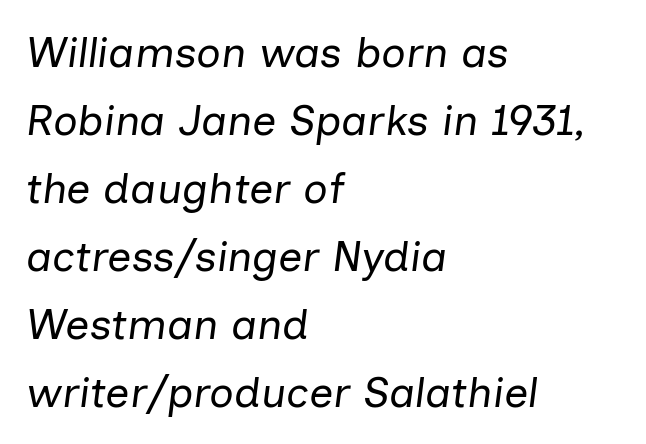
Q: Is the text bold? A: No.
Q: Is the text italic (slanted)? A: Yes, it leans right by about 7 degrees.
Q: Is the text underlined? A: No.
Q: How is the paragraph aligned? A: Left-aligned.
Q: Is the spacing between letters normal or unusually wide? A: Normal.
Q: Is the spacing between lines tight, normal or loose? A: Normal.
Q: Width (condensed, normal, or wide)? A: Normal.
Q: Stroke contrast? A: Low.
Q: x-height? A: Medium.
Q: Monospaced? A: No.
